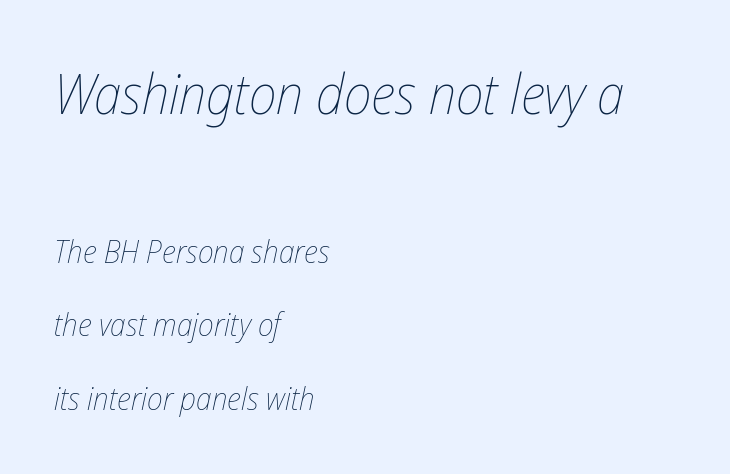
The foot of each line stays bare and open. The paragraph shown leans on its left margin. Note the varied advance widths — an 'i' is clearly narrower than an 'm'. Caption: standard tracking, unaltered.
